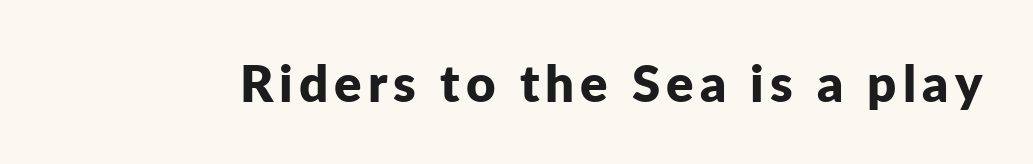
Type without underlining. A sans-serif font was chosen for this passage. Proportional: the letters do not fall into vertical columns. Is the type bold? Yes — the strokes are clearly thick and heavy.
